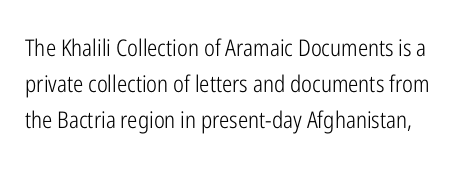
{"italic": "no", "bold": "no", "underline": "no", "line_spacing": "normal", "line_spacing_ratio": 1.57, "letter_spacing": "normal", "letter_spacing_em": 0.0, "glyph_px": 23}
